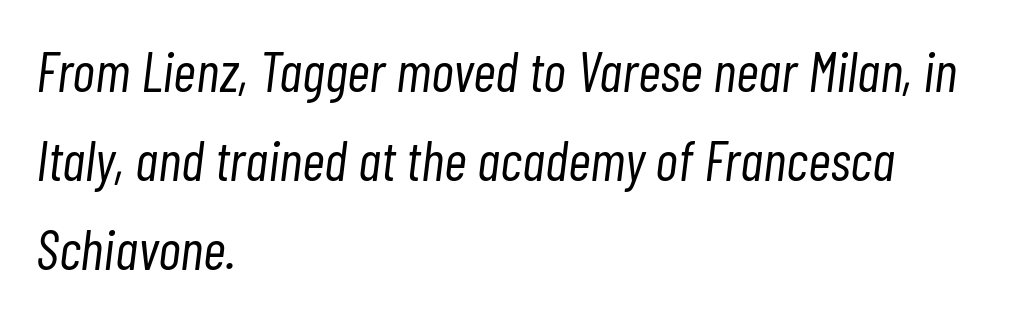
The image shows 56 px light, condensed type, italic (leaning right); set left-aligned, normal line spacing (1.59x), normal letter spacing, not underlined; low stroke contrast and a medium x-height.
